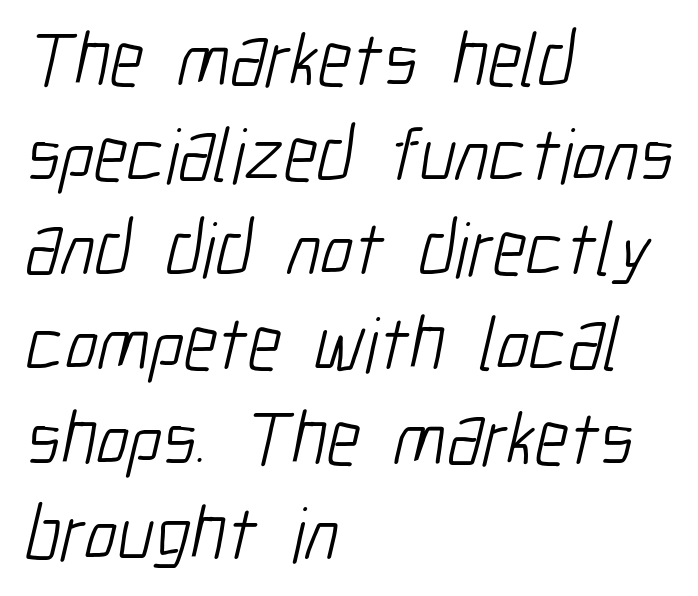
{"serif": "no", "bold": "no", "weight": "light", "width": "condensed", "stroke_contrast": "low", "x_height": "medium", "monospaced": "no", "underline": "no", "align": "left", "line_spacing_ratio": 1.23, "letter_spacing": "normal", "letter_spacing_em": 0.0, "glyph_px": 77}
